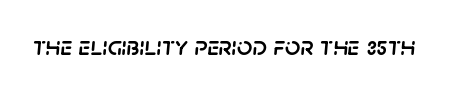
The image shows 27 px text type, italic (leaning right); set normal letter spacing, not underlined.
